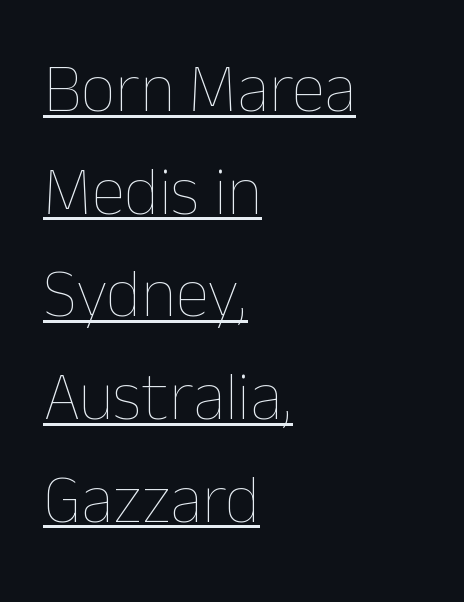
Q: Is the text bold? A: No.
Q: Is the text italic (slanted)? A: No, it is upright.
Q: Is the text underlined? A: Yes.
Q: How is the paragraph aligned? A: Left-aligned.
Q: Is the spacing between letters normal or unusually wide? A: Normal.
Q: Is the spacing between lines tight, normal or loose? A: Normal.
Q: Width (condensed, normal, or wide)? A: Normal.
Q: Stroke contrast? A: Low.
Q: x-height? A: Medium.
Q: Monospaced? A: No.
